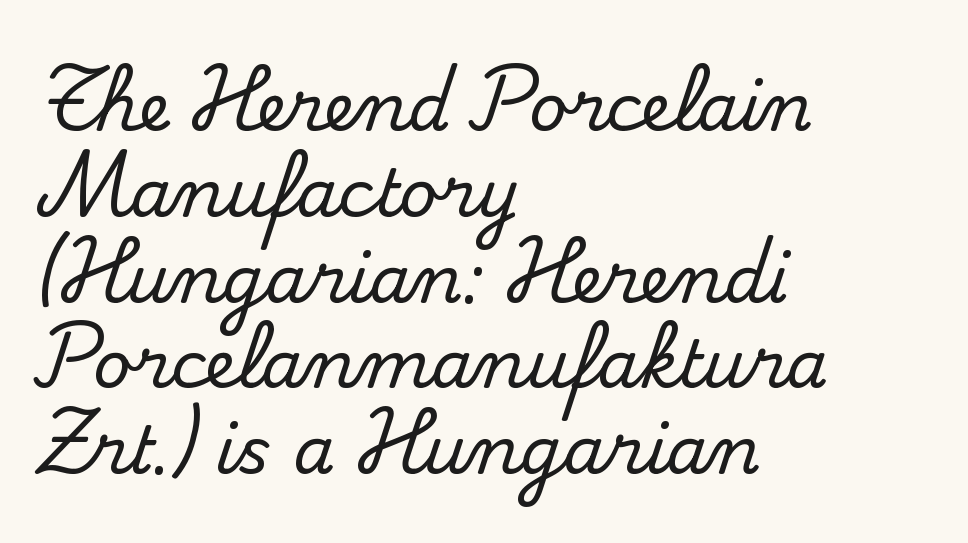
{"width": "normal", "stroke_contrast": "medium", "x_height": "small", "monospaced": "no", "underline": "no", "align": "left", "line_spacing": "normal", "line_spacing_ratio": 1.3, "letter_spacing": "normal", "letter_spacing_em": 0.0, "glyph_px": 66}
